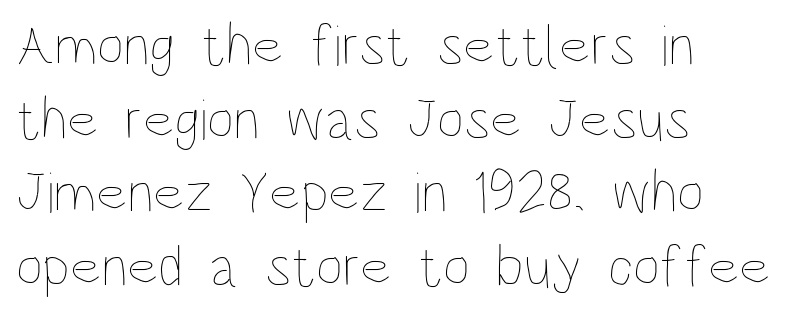
The image shows 59 px thin, condensed type, upright; set left-aligned, normal line spacing (1.25x), normal letter spacing, not underlined; low stroke contrast and a large x-height.
